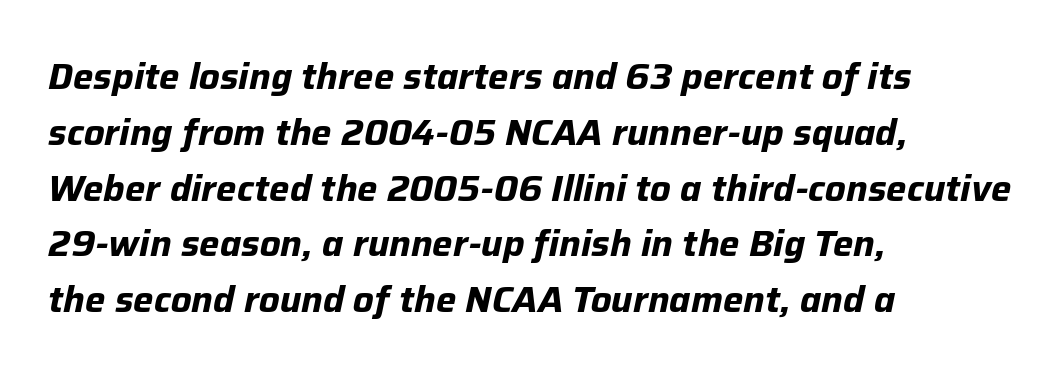
The image shows 36 px bold type, italic (leaning right); set left-aligned, normal line spacing (1.55x), normal letter spacing, not underlined; low stroke contrast and a medium x-height.
